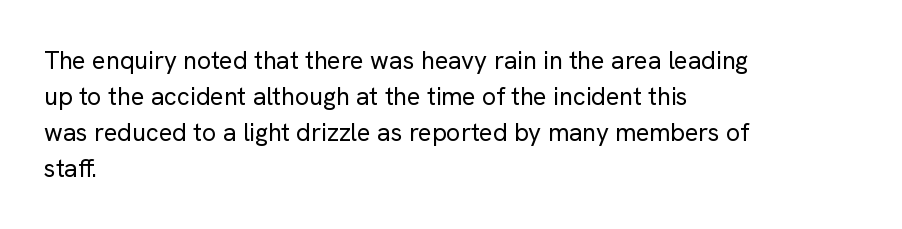
The rendering anchors every line to the left-hand side. Words appear dense and cohesive because spacing is normal. Does the leading feel generous? No, just average. A quiet, ordinary-to-light weight characterises the typeface.
